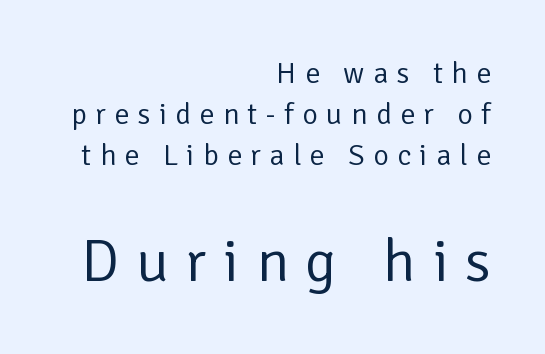
Descender tails drop into unmarked territory. A typesetter would label this face a sans. Students, note that the glyphs here are deliberately spaced far apart. The face used here is proportionally spaced, like ordinary book or web type. The letters look calm and open, with moderate or lighter stems. The axis of the letterforms is exactly vertical.
